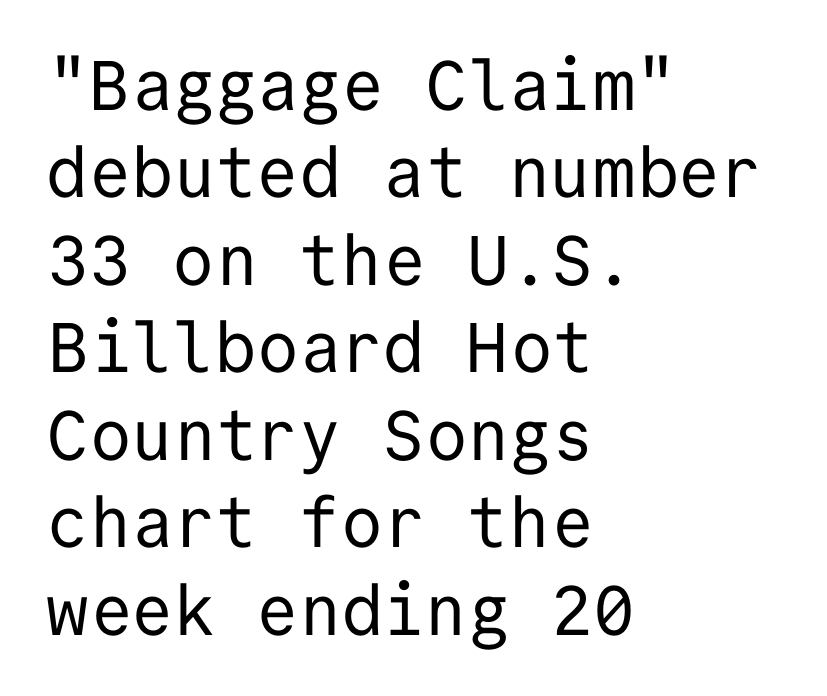
The image shows 70 px regular-weight sans-serif type, upright, monospaced; set left-aligned, normal line spacing (1.25x), normal letter spacing, not underlined; low stroke contrast and a medium x-height.
